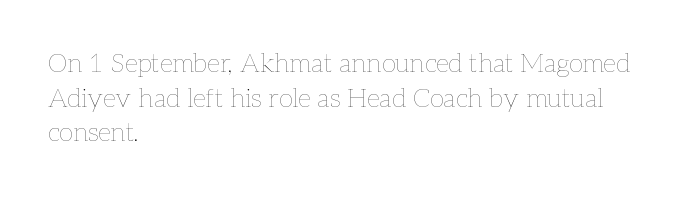
Q: Is the text bold? A: No.
Q: Is the text italic (slanted)? A: No, it is upright.
Q: Is the text underlined? A: No.
Q: How is the paragraph aligned? A: Left-aligned.
Q: Is the spacing between letters normal or unusually wide? A: Normal.
Q: Is the spacing between lines tight, normal or loose? A: Normal.
